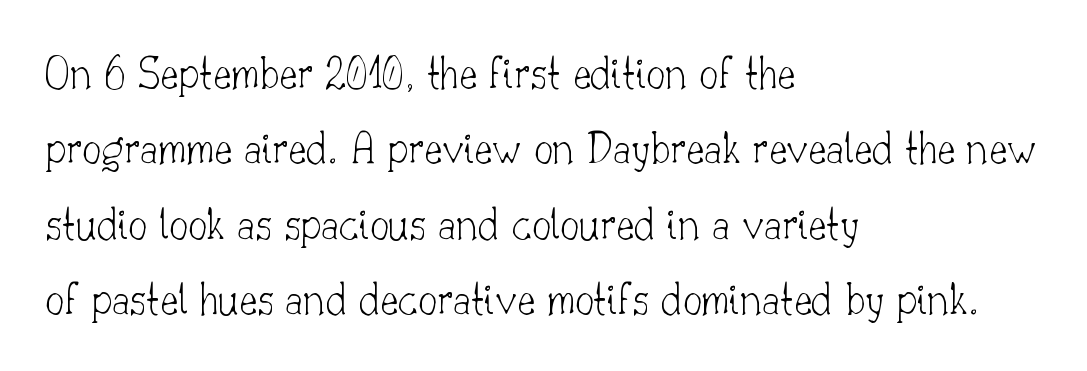
{"serif": "yes", "italic": "no", "bold": "no", "weight": "thin", "width": "normal", "stroke_contrast": "low", "x_height": "small", "monospaced": "no", "underline": "no", "align": "left", "line_spacing": "normal", "line_spacing_ratio": 1.57, "letter_spacing": "normal", "letter_spacing_em": 0.0, "glyph_px": 48}
